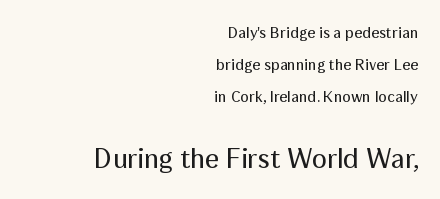
A typesetter would mark this as roman, not italic. Proportional: the letters do not fall into vertical columns. The strokes are not fattened; the text isn't bold. Does the copy run flush right? Yes — the right margin is perfectly even. Only glyphs here, with clear space below each row.
